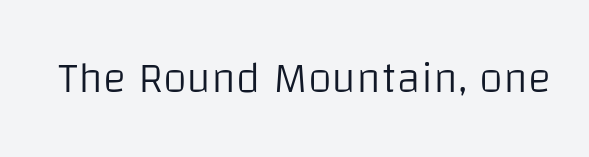
These lines are rendered in a variable-pitch font. The weight would be labelled regular, book, light, or lighter still. Observe the absence of serifs on each vertical stroke in this sample. You can tell it's not italic because the verticals are truly vertical. Descenders hang freely into open space.
